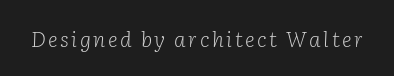
{"italic": "yes", "lean": "right", "slant_degrees": 2, "bold": "no", "underline": "no", "glyph_px": 21}
